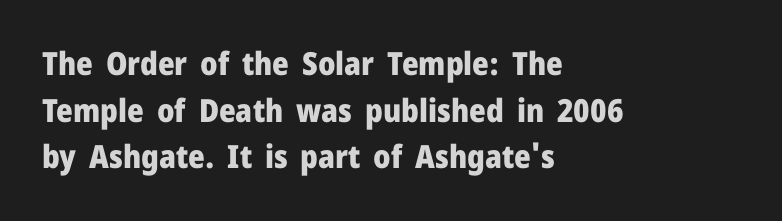
The image shows 32 px heavy sans-serif type, upright; set left-aligned, normal line spacing (1.46x), normal letter spacing, not underlined; low stroke contrast and a medium x-height.
